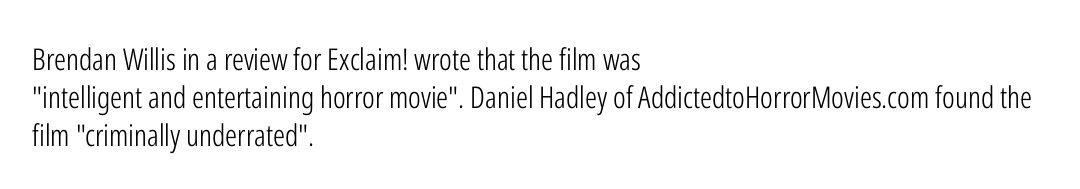
{"serif": "no", "italic": "no", "bold": "no", "weight": "light", "width": "condensed", "stroke_contrast": "low", "x_height": "medium", "monospaced": "no", "underline": "no", "align": "left", "line_spacing": "normal", "line_spacing_ratio": 1.26, "letter_spacing": "normal", "letter_spacing_em": 0.0, "glyph_px": 30}
